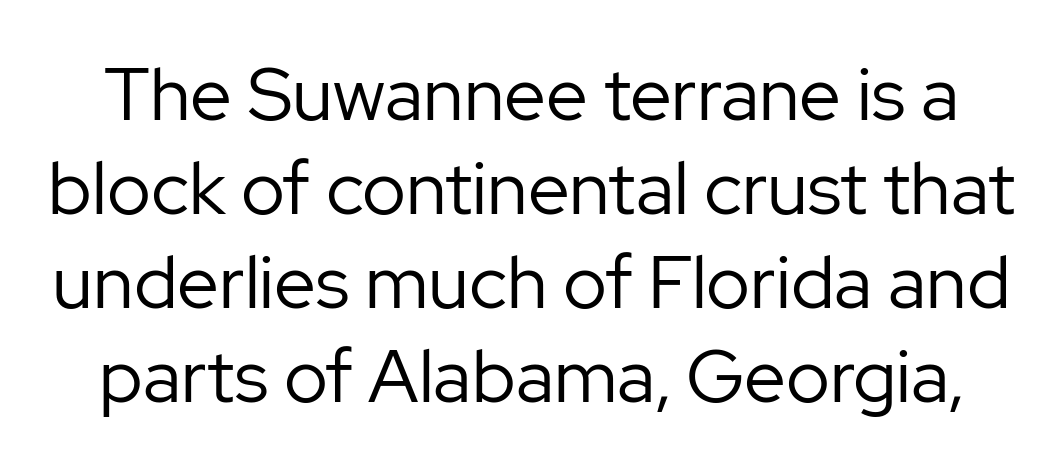
{"serif": "no", "italic": "no", "bold": "no", "weight": "regular", "width": "normal", "stroke_contrast": "low", "x_height": "medium", "monospaced": "no", "underline": "no", "line_spacing": "normal", "line_spacing_ratio": 1.27, "letter_spacing": "normal", "letter_spacing_em": 0.0, "glyph_px": 74}
